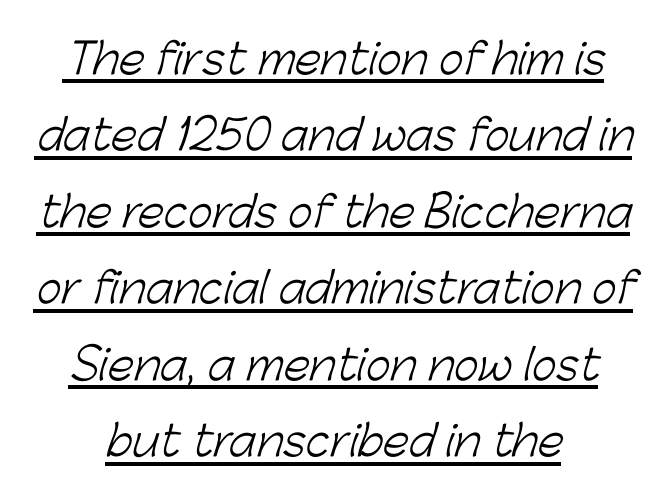
The image shows 42 px light sans-serif type; set centered, line spacing 1.82x, normal letter spacing, underlined; low stroke contrast and a medium x-height.
